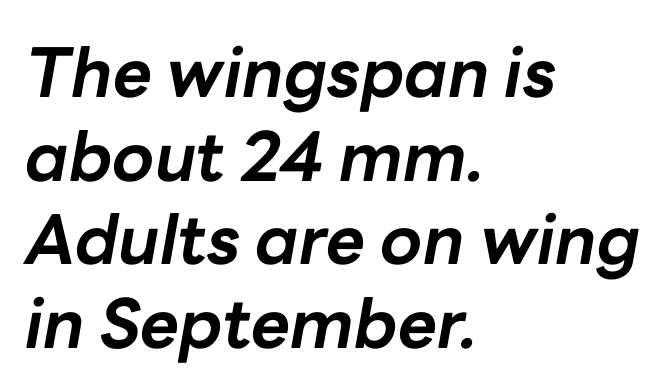
The image shows 68 px bold type, italic (leaning right); set left-aligned, line spacing 1.23x, normal letter spacing, not underlined; low stroke contrast and a medium x-height.
